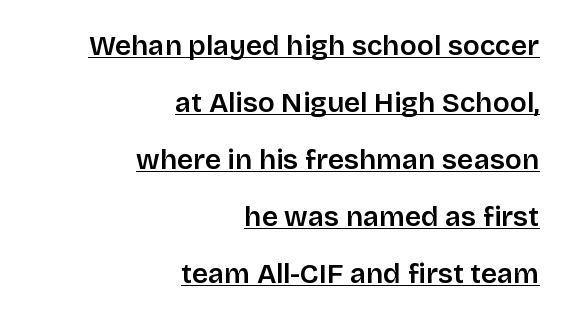
The image shows 28 px semibold sans-serif type, upright; set right-aligned, loose line spacing (2.04x), normal letter spacing, underlined; low stroke contrast and a large x-height.
